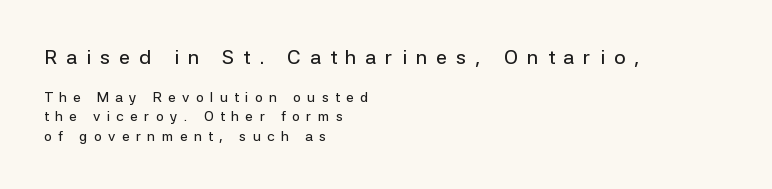
Descenders hang freely into open space. What stands out about the letter spacing? Its width — letters are far apart. Leftover space on each line is placed entirely after the last word. Characters remain perfectly vertical along every line. Size hierarchy here favors the leading block over the trailing one.
